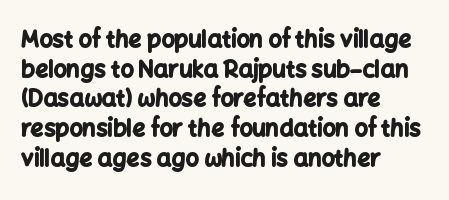
Is there any slant? The stems are plumb. Nothing unusual about the tracking: characters are spaced as the font intends. These words are printed bold, with thick strokes throughout. Evenly set lines give the paragraph a standard silhouette.
